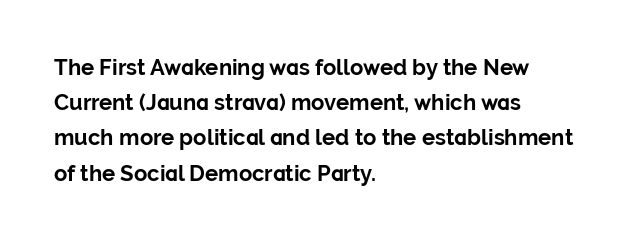
{"italic": "no", "bold": "yes", "underline": "no", "align": "left", "line_spacing": "normal", "line_spacing_ratio": 1.6, "letter_spacing": "normal", "letter_spacing_em": 0.0, "glyph_px": 22}
